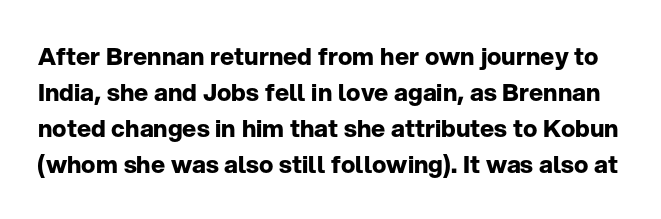
The gap between lines stays unmarked. Compared with typical body copy, the letter spacing here is the same. A typesetter would mark this as roman, not italic. You'd pick this weight for a headline — it's a proper bold. If you measured baseline to baseline, you'd find a middling distance.
